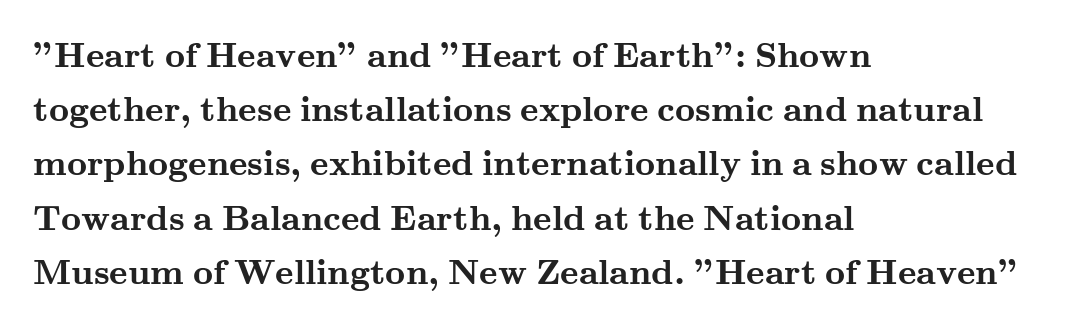
Varying glyph widths throughout — classic text-font behaviour. What kind of face is this? One with serifs. The font's upright variant was chosen for this text. This sample keeps an unexceptional amount of space between lines. The paragraph shown leans on its left margin.
